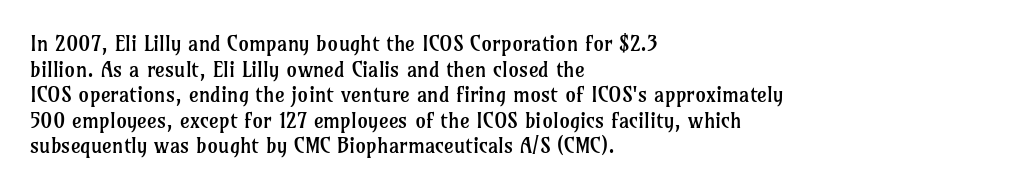
Does extra space separate the letters? No, they use regular spacing. The passage is arranged the way most books set body copy — flush left. The area under the type is left untouched. The face looks like a standard text weight, possibly lighter. Notice how the stems are strictly vertical — no italics here.
